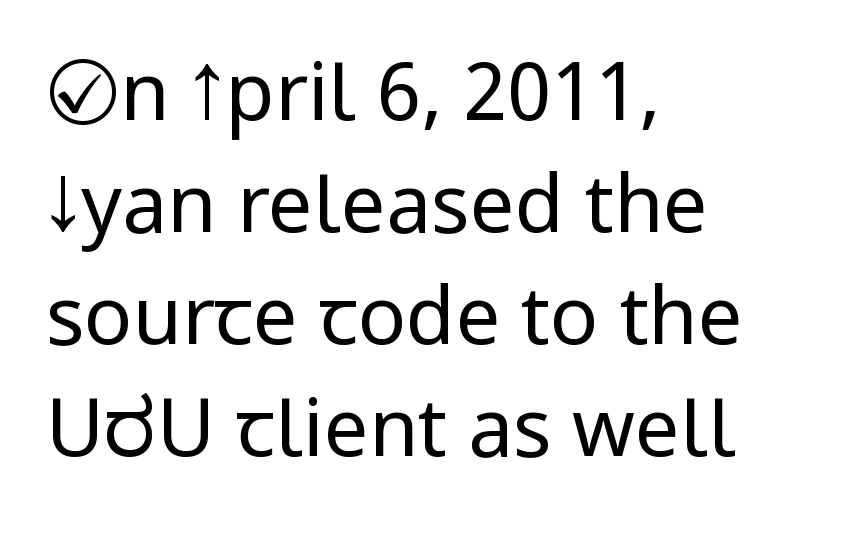
Q: Is the text bold? A: No.
Q: Is the text italic (slanted)? A: No, it is upright.
Q: Is the typeface a serif or a sans-serif typeface? A: Sans-serif.
Q: Is the text underlined? A: No.
Q: How is the paragraph aligned? A: Left-aligned.
Q: Is the spacing between letters normal or unusually wide? A: Normal.
Q: Is the spacing between lines tight, normal or loose? A: Normal.
Q: Width (condensed, normal, or wide)? A: Condensed.
Q: Stroke contrast? A: Low.
Q: x-height? A: Large.
Q: Monospaced? A: No.
